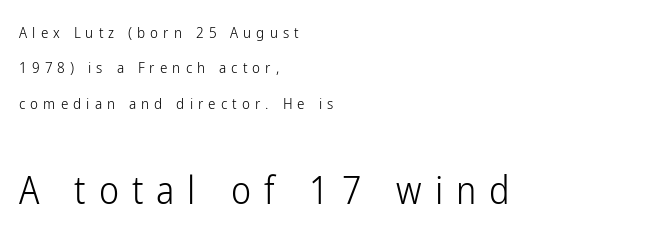
Q: Is the text bold? A: No.
Q: Is the text italic (slanted)? A: No, it is upright.
Q: Is the typeface a serif or a sans-serif typeface? A: Sans-serif.
Q: Is the text underlined? A: No.
Q: How is the paragraph aligned? A: Left-aligned.
Q: Is the spacing between letters normal or unusually wide? A: Unusually wide.
Q: Is the spacing between lines tight, normal or loose? A: Loose.
Q: Which block of text is set in a larger size, the first (top) or the second (bottom)? A: The second (bottom) one.
Q: Width (condensed, normal, or wide)? A: Condensed.
Q: Stroke contrast? A: Low.
Q: x-height? A: Medium.
Q: Monospaced? A: No.
